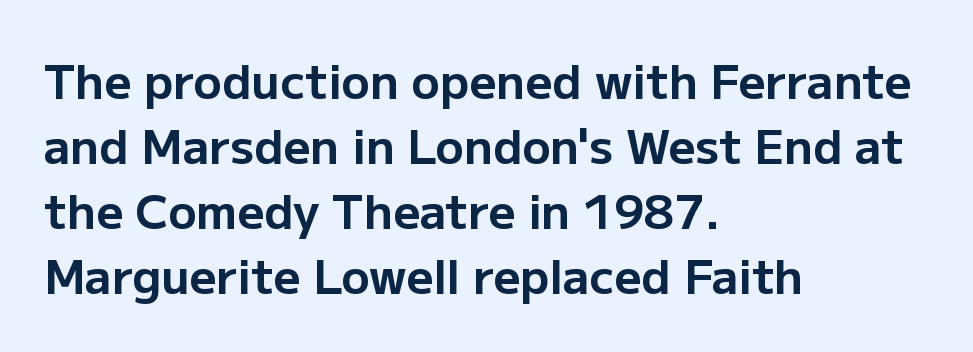
The image shows 47 px bold sans-serif type, upright; set left-aligned, normal line spacing (1.38x), normal letter spacing, not underlined; low stroke contrast and a medium x-height.
